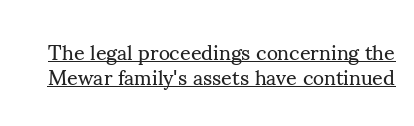
The image shows 21 px text type, upright; set line spacing 1.17x, normal letter spacing, underlined.
